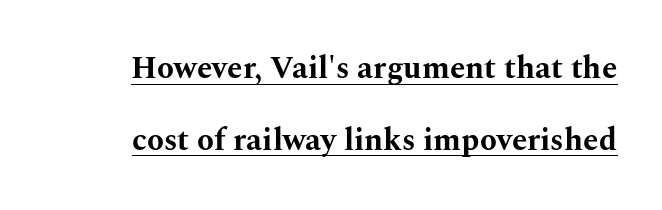
The image shows 31 px bold, wide serif type, upright; set right-aligned, loose line spacing (2.31x), normal letter spacing, underlined; medium stroke contrast and a medium x-height.
